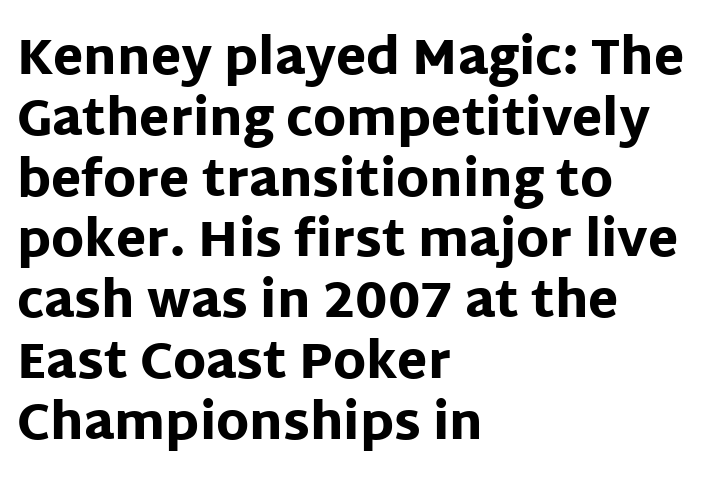
Q: Is the text bold? A: Yes.
Q: Is the text italic (slanted)? A: No, it is upright.
Q: Is the typeface a serif or a sans-serif typeface? A: Sans-serif.
Q: Is the text underlined? A: No.
Q: How is the paragraph aligned? A: Left-aligned.
Q: Is the spacing between letters normal or unusually wide? A: Normal.
Q: Width (condensed, normal, or wide)? A: Normal.
Q: Stroke contrast? A: Low.
Q: x-height? A: Large.
Q: Monospaced? A: No.
